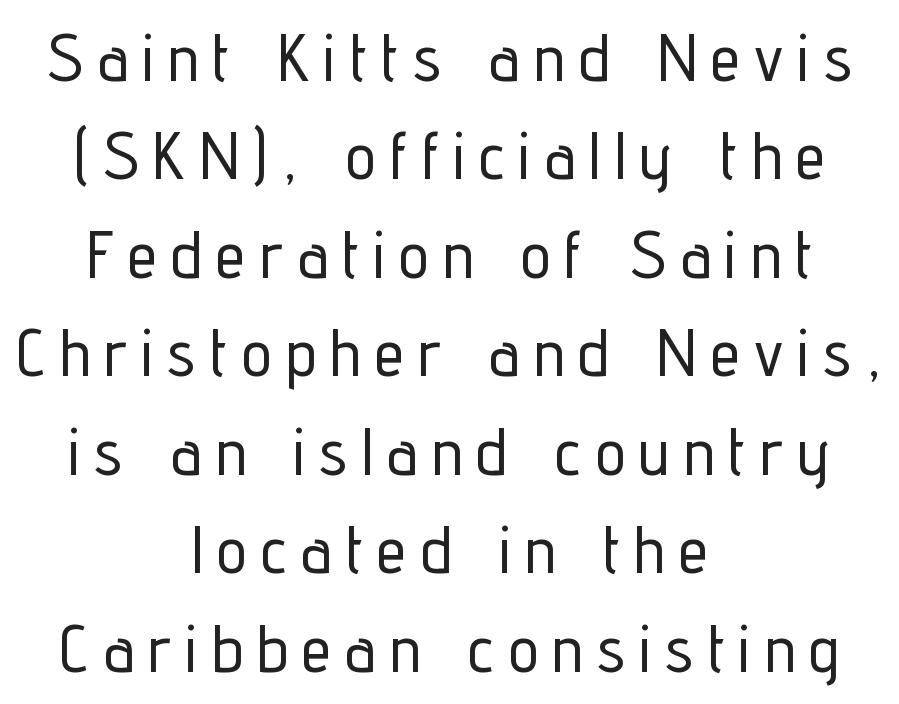
Q: Is the text italic (slanted)? A: No, it is upright.
Q: Is the typeface a serif or a sans-serif typeface? A: Sans-serif.
Q: Is the text underlined? A: No.
Q: How is the paragraph aligned? A: Centered.
Q: Is the spacing between letters normal or unusually wide? A: Unusually wide.
Q: Is the spacing between lines tight, normal or loose? A: Normal.
Q: Width (condensed, normal, or wide)? A: Condensed.
Q: Stroke contrast? A: Low.
Q: x-height? A: Medium.
Q: Monospaced? A: No.
